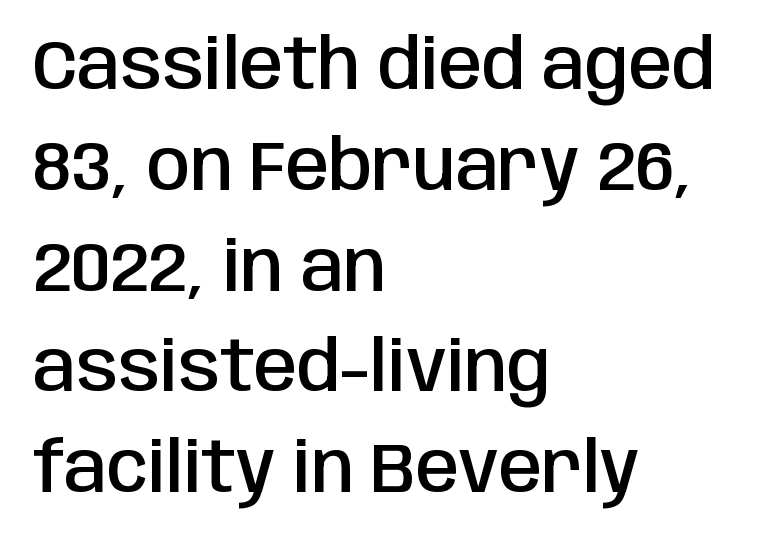
The image shows 70 px semibold, condensed sans-serif type, upright; set left-aligned, normal line spacing (1.44x), normal letter spacing, not underlined; low stroke contrast and a large x-height.
